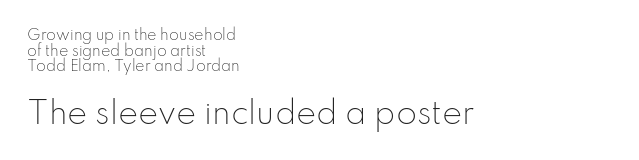
{"serif": "no", "italic": "no", "bold": "no", "weight": "light", "width": "normal", "stroke_contrast": "low", "x_height": "small", "monospaced": "no", "underline": "no", "align": "left", "line_spacing": "tight", "line_spacing_ratio": 1.12, "letter_spacing": "normal", "letter_spacing_em": 0.0, "larger_block": "second", "size_ratio": 2.14, "glyph_px": 30}
